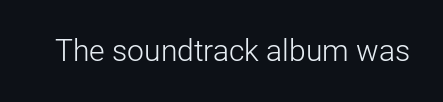
You can tell it's not italic because the verticals are truly vertical. Descender tails drop into unmarked territory. This is sans-serif lettering, the kind often seen on screens and signage. The passage shown is typed in a proportional face where columns would drift. Bold? No — there's no thickening of the strokes.
